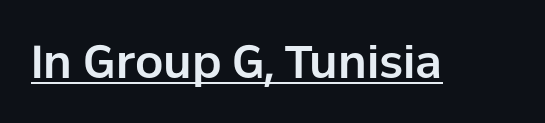
{"serif": "no", "italic": "no", "width": "normal", "stroke_contrast": "low", "x_height": "medium", "monospaced": "no", "underline": "yes", "letter_spacing": "normal", "letter_spacing_em": 0.0, "glyph_px": 45}
